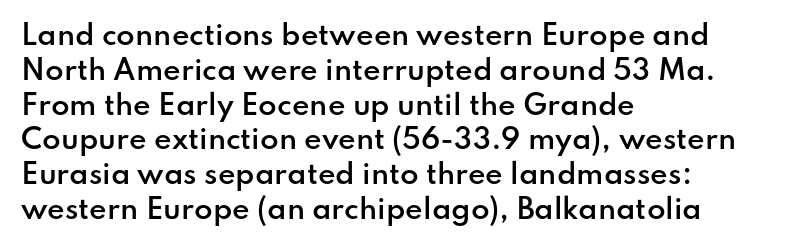
The image shows 27 px text type, upright; set left-aligned, normal line spacing (1.29x), normal letter spacing, not underlined.
